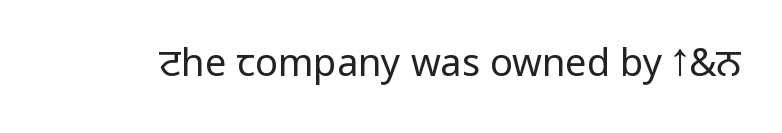
{"serif": "no", "italic": "no", "bold": "no", "weight": "regular", "width": "condensed", "stroke_contrast": "low", "underline": "no", "letter_spacing": "normal", "letter_spacing_em": 0.0, "glyph_px": 38}
